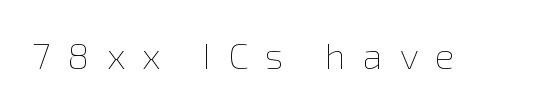
Q: Is the text bold? A: No.
Q: Is the text italic (slanted)? A: No, it is upright.
Q: Is the text underlined? A: No.
Q: Is the spacing between letters normal or unusually wide? A: Unusually wide.
Q: Width (condensed, normal, or wide)? A: Normal.
Q: x-height? A: Medium.
Q: Monospaced? A: No.
